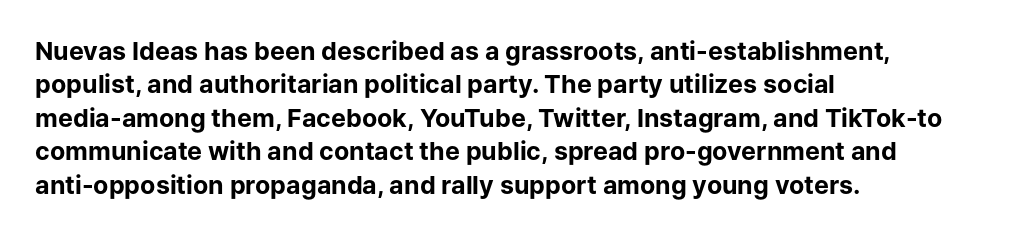
{"italic": "no", "bold": "yes", "underline": "no", "align": "left", "line_spacing": "normal", "line_spacing_ratio": 1.34, "letter_spacing": "normal", "letter_spacing_em": 0.0, "glyph_px": 25}
